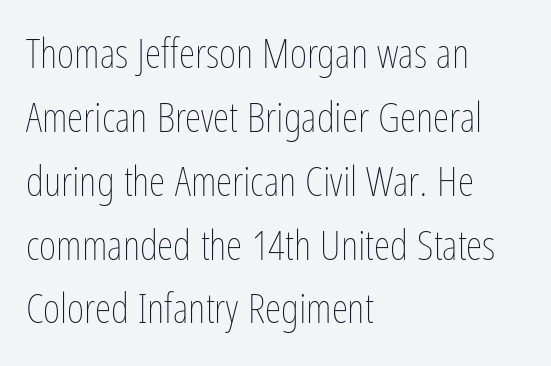
Q: Is the text bold? A: No.
Q: Is the text italic (slanted)? A: No, it is upright.
Q: Is the text underlined? A: No.
Q: How is the paragraph aligned? A: Left-aligned.
Q: Is the spacing between letters normal or unusually wide? A: Normal.
Q: Is the spacing between lines tight, normal or loose? A: Normal.
Q: Width (condensed, normal, or wide)? A: Condensed.
Q: Stroke contrast? A: Low.
Q: x-height? A: Medium.
Q: Monospaced? A: No.
